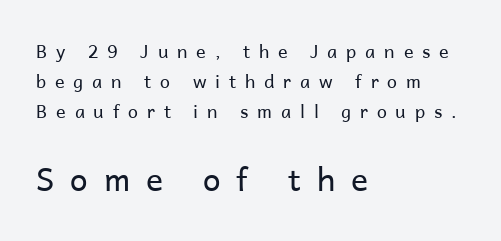
Tracking value appears strongly positive — letters spread wide. Whoever set this chose a conventional vertical rhythm. In CSS terms this would be text-align: left. Serifs: no, the terminals of the letterforms are clean. Unlike italic type, these characters show no tilt at all.
